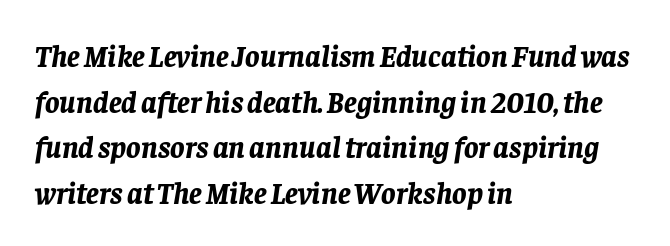
{"italic": "yes", "lean": "right", "slant_degrees": 8, "bold": "yes", "weight": "bold", "width": "normal", "stroke_contrast": "low", "x_height": "large", "monospaced": "no", "underline": "no", "align": "left", "line_spacing": "normal", "line_spacing_ratio": 1.52, "letter_spacing": "normal", "letter_spacing_em": 0.0, "glyph_px": 30}
